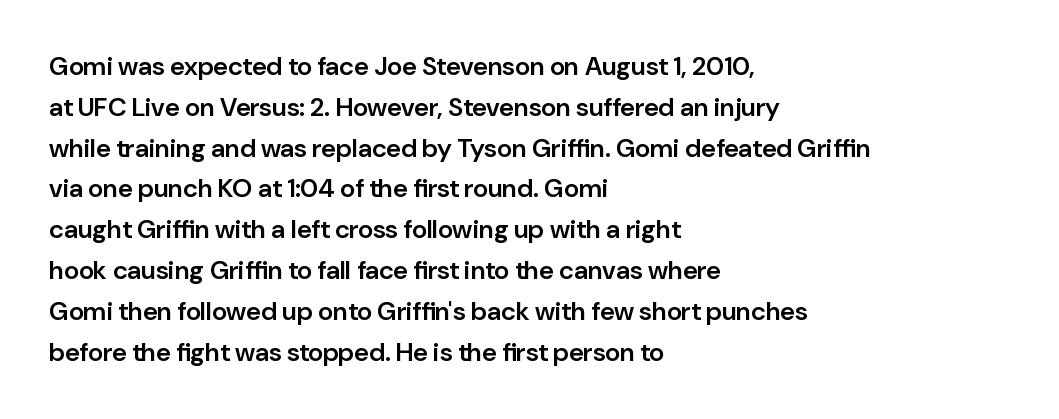
Caption: semibold face, moderately heavy strokes. Students, observe: this is what conventionally led text looks like. Quick note: not italic, upright. A bare baseline throughout the passage.
